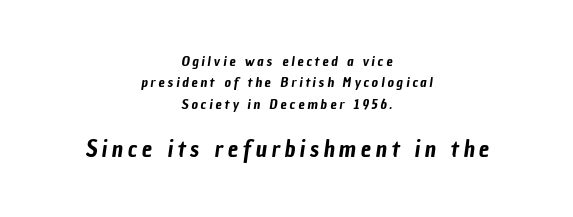
The image shows 23 px text type; set centered, normal line spacing (1.52x), unusually wide letter spacing (+0.2 em), not underlined; the second (bottom) block is 1.64x larger.
